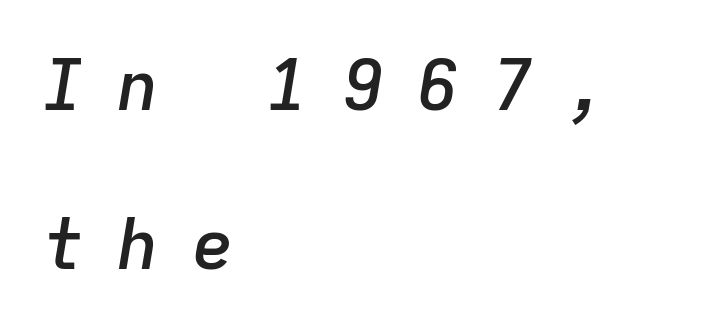
The rag falls on the right side of this text block. How are the letters spaced? Widely, with obvious added tracking. On the weight axis this lands at semibold, roughly 600. Summary of vertical rhythm: relaxed, with wide interline spacing. Italic: yes, the glyphs are oblique.
